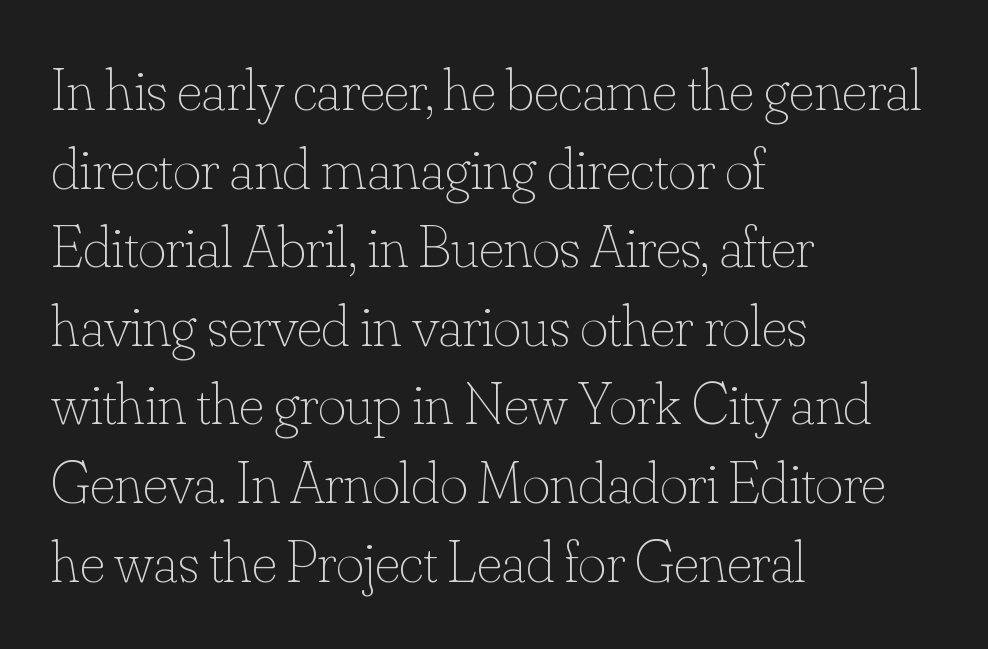
Q: Is the text bold? A: No.
Q: Is the text italic (slanted)? A: No, it is upright.
Q: Is the text underlined? A: No.
Q: How is the paragraph aligned? A: Left-aligned.
Q: Is the spacing between letters normal or unusually wide? A: Normal.
Q: Is the spacing between lines tight, normal or loose? A: Normal.
Q: Width (condensed, normal, or wide)? A: Normal.
Q: Stroke contrast? A: Low.
Q: x-height? A: Small.
Q: Monospaced? A: No.
